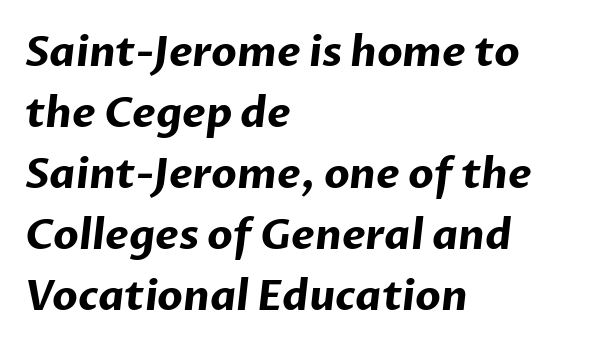
The words here are not underlined. Compared with an ordinary text face, these strokes are far heavier — a full bold. A normal amount of white space separates one row of letters from the next. Looks like regular typesetting: each glyph gets only the width it needs. Visually the block forms a straight wall on the left and a jagged coastline on the right.
